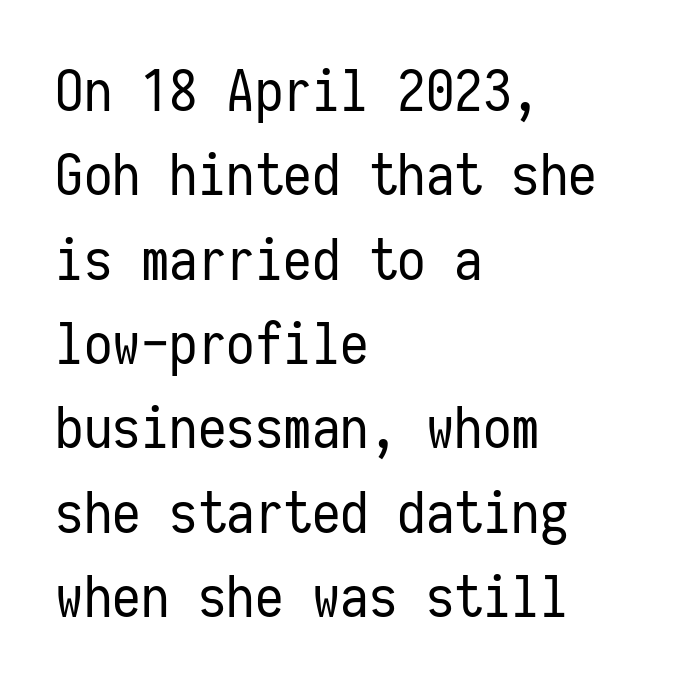
Q: Is the text bold? A: No.
Q: Is the text italic (slanted)? A: No, it is upright.
Q: Is the typeface a serif or a sans-serif typeface? A: Sans-serif.
Q: Is the text underlined? A: No.
Q: How is the paragraph aligned? A: Left-aligned.
Q: Is the spacing between letters normal or unusually wide? A: Normal.
Q: Is the spacing between lines tight, normal or loose? A: Normal.
Q: Width (condensed, normal, or wide)? A: Condensed.
Q: Stroke contrast? A: Low.
Q: x-height? A: Medium.
Q: Monospaced? A: Yes.
